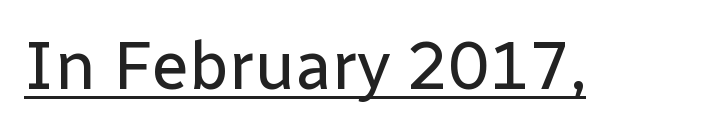
The lettering is marked with a stroke running underneath it. Each letter keeps its own natural width here, so spacing adapts to shape. Look at the tracking — it's just the regular setting, nothing added. The font is comparable to plain body text, perhaps lighter.
